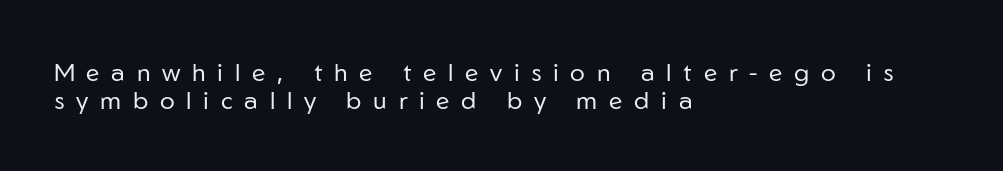
Q: Is the text bold? A: No.
Q: Is the text italic (slanted)? A: No, it is upright.
Q: Is the text underlined? A: No.
Q: How is the paragraph aligned? A: Left-aligned.
Q: Is the spacing between letters normal or unusually wide? A: Unusually wide.
Q: Is the spacing between lines tight, normal or loose? A: Tight.
